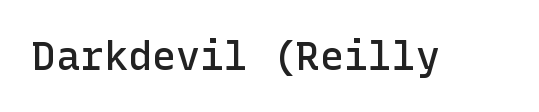
{"serif": "no", "italic": "no", "bold": "semi", "weight": "semibold", "width": "normal", "stroke_contrast": "low", "x_height": "medium", "underline": "no", "letter_spacing": "normal", "letter_spacing_em": 0.0, "glyph_px": 40}
